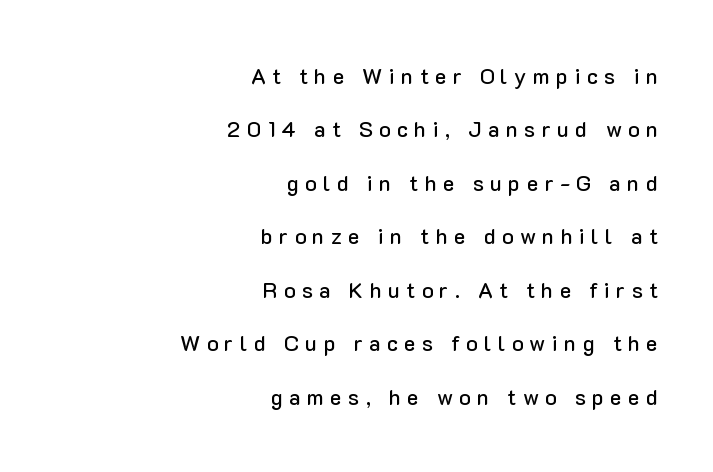
Q: Is the text italic (slanted)? A: No, it is upright.
Q: Is the text underlined? A: No.
Q: How is the paragraph aligned? A: Right-aligned.
Q: Is the spacing between letters normal or unusually wide? A: Unusually wide.
Q: Is the spacing between lines tight, normal or loose? A: Loose.
